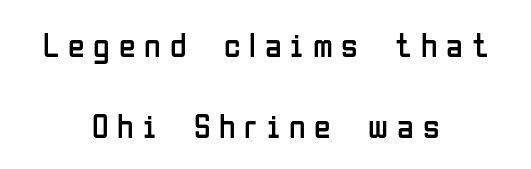
These lines are rendered in a variable-pitch font. Serifs: no, the terminals of the letterforms are clean. The paragraph shown floats in the horizontal middle. Ordinary non-slanted type is in use. No chunkiness to these letters — they're not bold.
